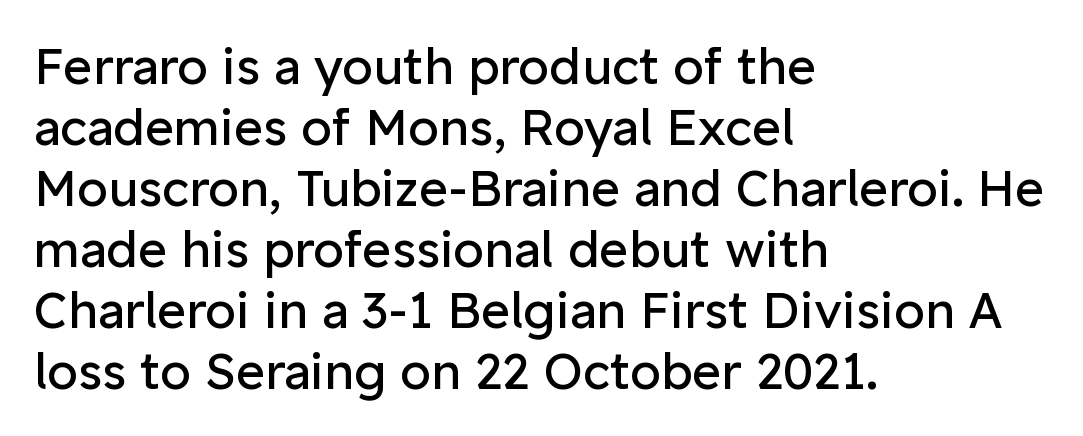
{"serif": "no", "italic": "no", "bold": "no", "weight": "regular", "width": "normal", "stroke_contrast": "low", "x_height": "medium", "monospaced": "no", "underline": "no", "align": "left", "line_spacing_ratio": 1.22, "letter_spacing": "normal", "letter_spacing_em": 0.0, "glyph_px": 50}
